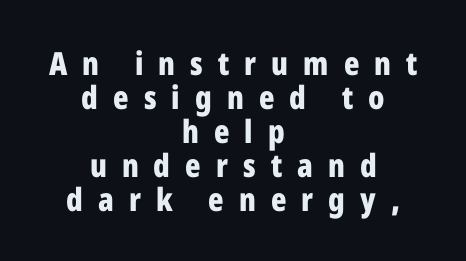
Looks like regular typesetting: each glyph gets only the width it needs. These lines huddle together more closely than default settings would place them. Emphasis by weight is at full strength: bold. There is plenty of visible air inserted between adjacent glyphs. The paragraph shown floats in the horizontal middle. Posture: vertical.
